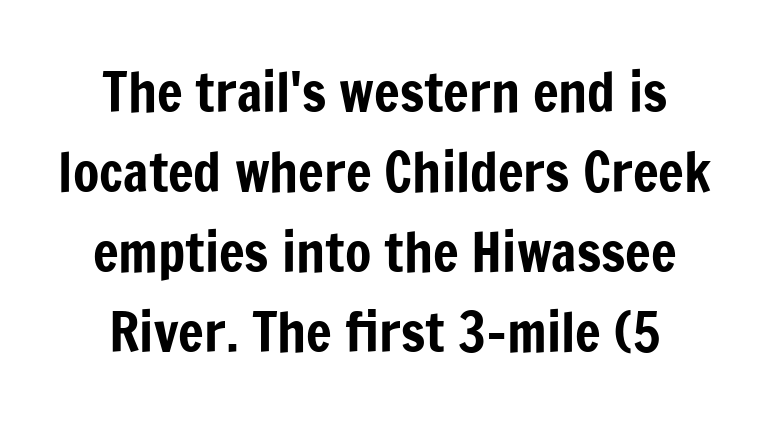
Q: Is the text italic (slanted)? A: No, it is upright.
Q: Is the typeface a serif or a sans-serif typeface? A: Sans-serif.
Q: Is the text underlined? A: No.
Q: Is the spacing between letters normal or unusually wide? A: Normal.
Q: Is the spacing between lines tight, normal or loose? A: Normal.
Q: Width (condensed, normal, or wide)? A: Condensed.
Q: Stroke contrast? A: Low.
Q: x-height? A: Medium.
Q: Monospaced? A: No.
